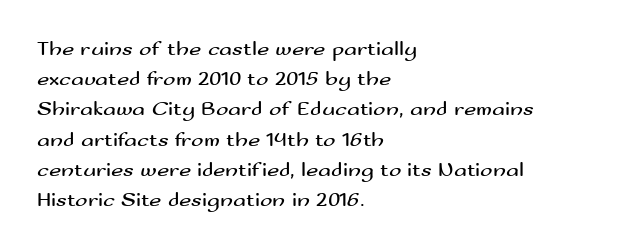
Regarding leading, the lines here are spaced in the standard way. Underline: absent. A classic flush-left, rag-right setting is used for this passage. Every character sits straight up, as roman type does.
